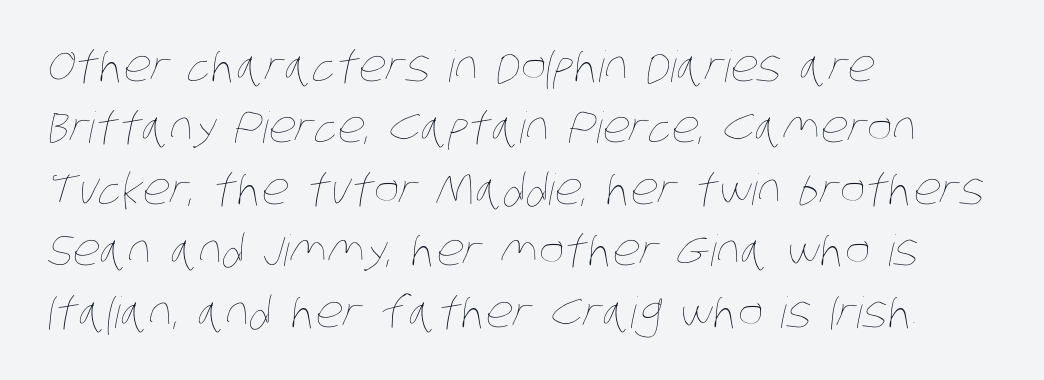
{"bold": "no", "weight": "thin", "width": "condensed", "stroke_contrast": "low", "x_height": "large", "monospaced": "no", "underline": "no", "align": "left", "line_spacing": "normal", "line_spacing_ratio": 1.43, "letter_spacing": "normal", "letter_spacing_em": 0.0, "glyph_px": 43}
